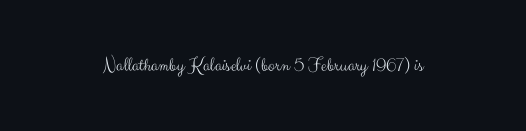
Short note: letters normally spaced. The weight would be labelled regular, book, light, or lighter still. Lines of text with bare space underneath.
